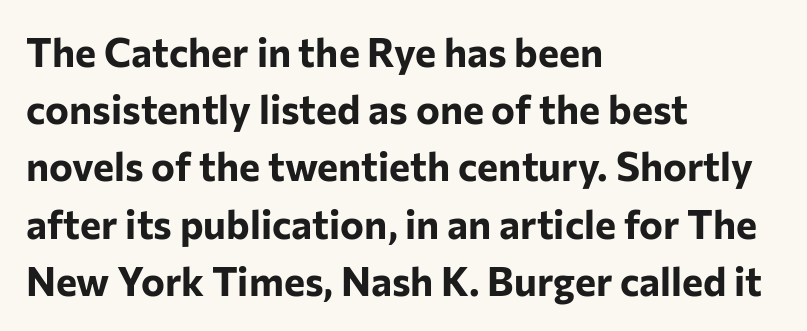
Q: Is the text bold? A: Yes.
Q: Is the text italic (slanted)? A: No, it is upright.
Q: Is the typeface a serif or a sans-serif typeface? A: Sans-serif.
Q: Is the text underlined? A: No.
Q: How is the paragraph aligned? A: Left-aligned.
Q: Is the spacing between letters normal or unusually wide? A: Normal.
Q: Is the spacing between lines tight, normal or loose? A: Normal.
Q: Width (condensed, normal, or wide)? A: Normal.
Q: Stroke contrast? A: Low.
Q: x-height? A: Medium.
Q: Monospaced? A: No.
